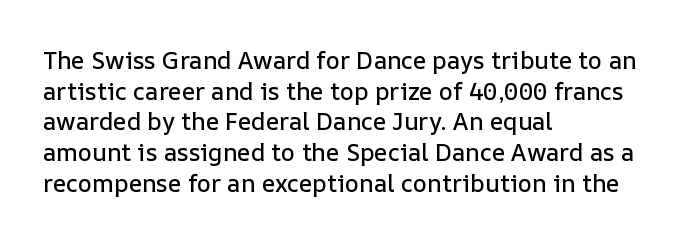
The image shows 24 px text type, upright; set left-aligned, normal line spacing (1.28x), normal letter spacing, not underlined.
